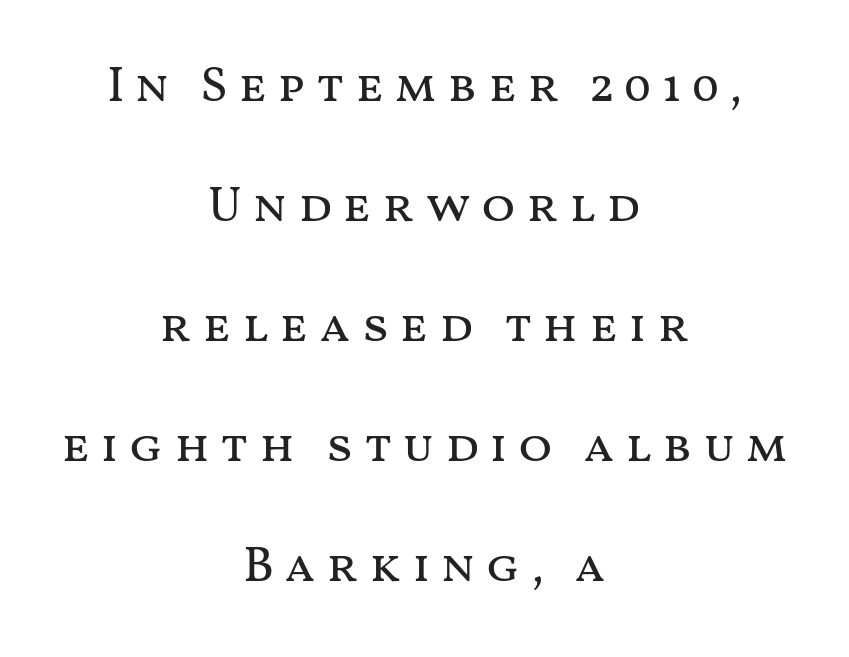
The weight would be labelled regular, book, light, or lighter still. How are the letters spaced? Widely, with obvious added tracking. Visually the block forms a symmetrical silhouette, jagged on both flanks. Notice how the stems are strictly vertical — no italics here.
